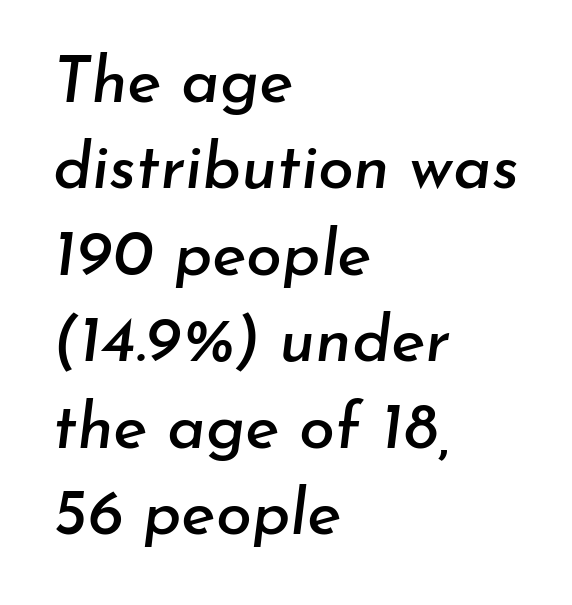
Q: Is the text italic (slanted)? A: Yes, it leans right by about 7 degrees.
Q: Is the text underlined? A: No.
Q: How is the paragraph aligned? A: Left-aligned.
Q: Is the spacing between letters normal or unusually wide? A: Normal.
Q: Is the spacing between lines tight, normal or loose? A: Normal.
Q: Width (condensed, normal, or wide)? A: Normal.
Q: Stroke contrast? A: Low.
Q: x-height? A: Small.
Q: Monospaced? A: No.
